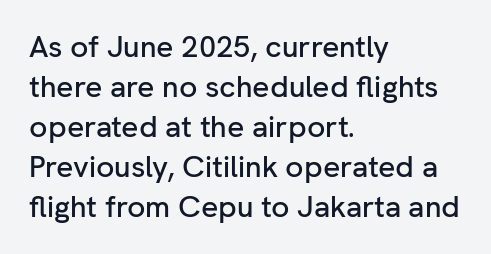
{"serif": "no", "italic": "no", "width": "normal", "stroke_contrast": "low", "x_height": "medium", "monospaced": "no", "underline": "no", "align": "left", "line_spacing": "normal", "line_spacing_ratio": 1.33, "letter_spacing": "normal", "letter_spacing_em": 0.0, "glyph_px": 30}
